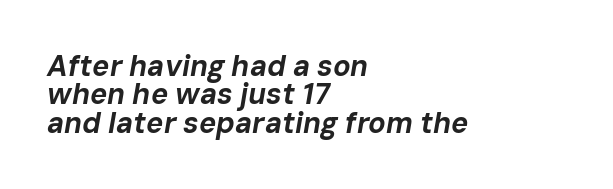
Q: Is the text bold? A: Yes.
Q: Is the text italic (slanted)? A: Yes, it leans right by about 10 degrees.
Q: Is the text underlined? A: No.
Q: How is the paragraph aligned? A: Left-aligned.
Q: Is the spacing between letters normal or unusually wide? A: Normal.
Q: Is the spacing between lines tight, normal or loose? A: Tight.
Q: Width (condensed, normal, or wide)? A: Normal.
Q: Stroke contrast? A: Low.
Q: x-height? A: Medium.
Q: Monospaced? A: No.
